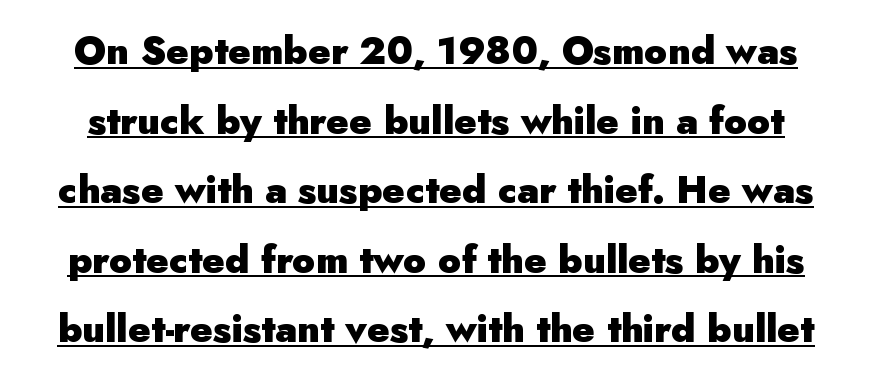
Compared with an ordinary text face, these strokes are far heavier — a full bold. Check the space under the baseline: a stroke is drawn there. Varying glyph widths throughout — classic text-font behaviour. The type sits square on the baseline with zero lean. The horizontal fit of the characters is conventional and even. The text was rendered using a sans face with plain stroke endings.
